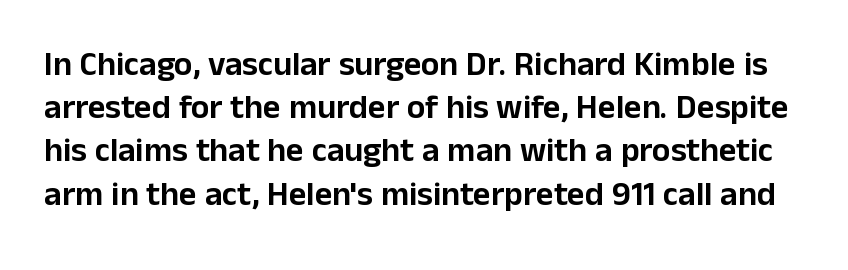
{"serif": "no", "italic": "no", "width": "normal", "stroke_contrast": "low", "x_height": "medium", "monospaced": "no", "underline": "no", "line_spacing": "normal", "line_spacing_ratio": 1.27, "letter_spacing": "normal", "letter_spacing_em": 0.0, "glyph_px": 34}
